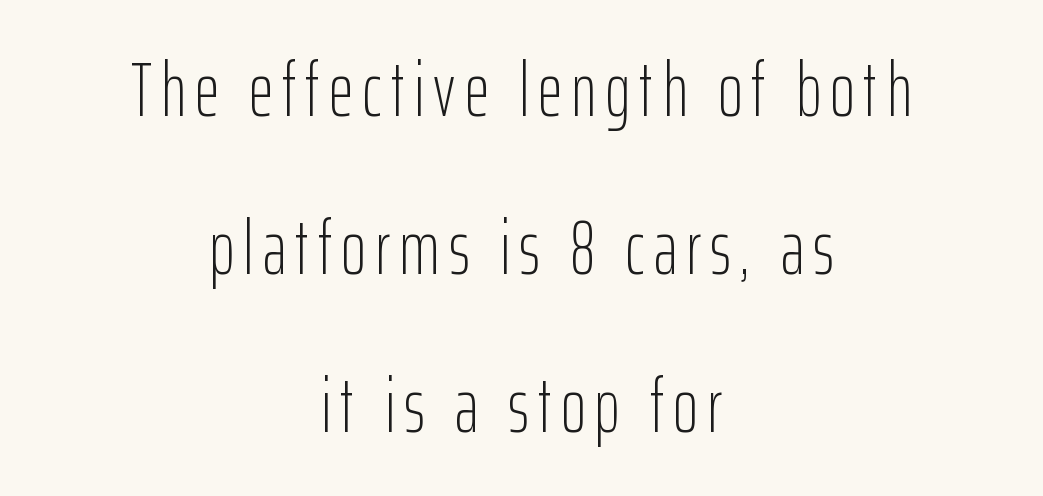
The image shows 76 px light, condensed sans-serif type, upright; set centered, loose line spacing (2.08x), not underlined; low stroke contrast and a medium x-height.
